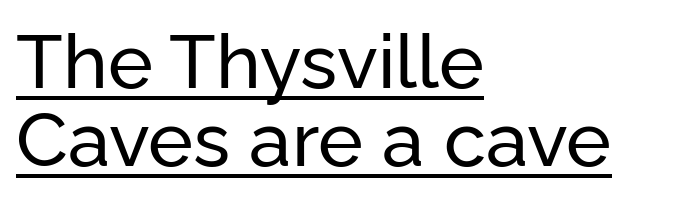
The image shows 76 px sans-serif type, upright; set left-aligned, tight line spacing (1.03x), normal letter spacing, underlined; low stroke contrast and a medium x-height.
